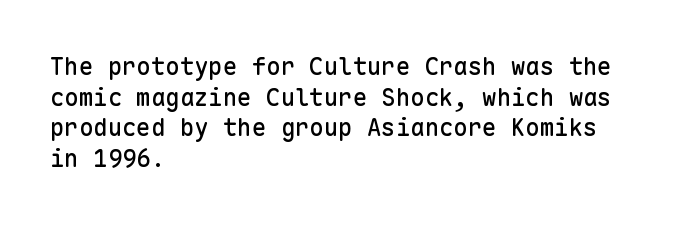
{"italic": "no", "underline": "no", "align": "left", "line_spacing": "normal", "line_spacing_ratio": 1.28, "letter_spacing": "normal", "letter_spacing_em": 0.0, "glyph_px": 24}
